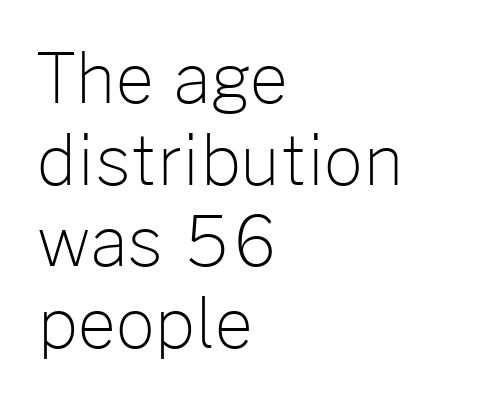
{"serif": "no", "italic": "no", "bold": "no", "weight": "light", "width": "normal", "stroke_contrast": "low", "x_height": "medium", "monospaced": "no", "underline": "no", "align": "left", "line_spacing_ratio": 1.2, "letter_spacing": "normal", "letter_spacing_em": 0.0, "glyph_px": 68}
